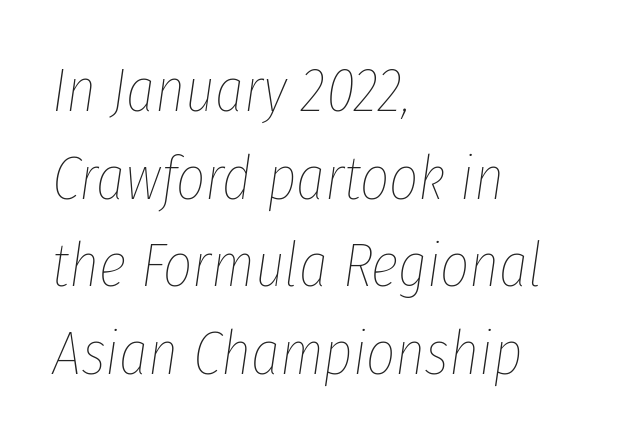
The passage shown leans; its letterforms are oblique. Regular leading. In terms of letterspacing, this is plain default setting. Descenders are the only things crossing below the line. Short and long lines alike share a common starting point at left.
